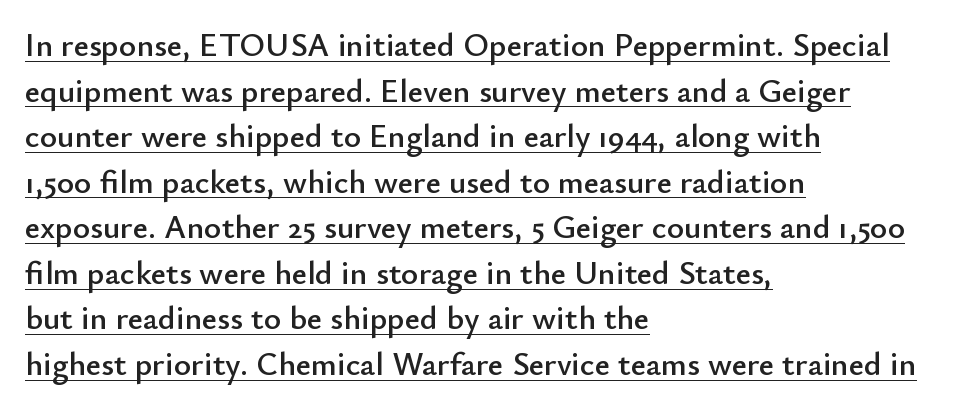
Typeset ragged right — the left edge is the straight one. Does the type have serifs? No, each stem ends abruptly. Ascenders rise straight up at ninety degrees. No extra tracking has been applied to these lines.
